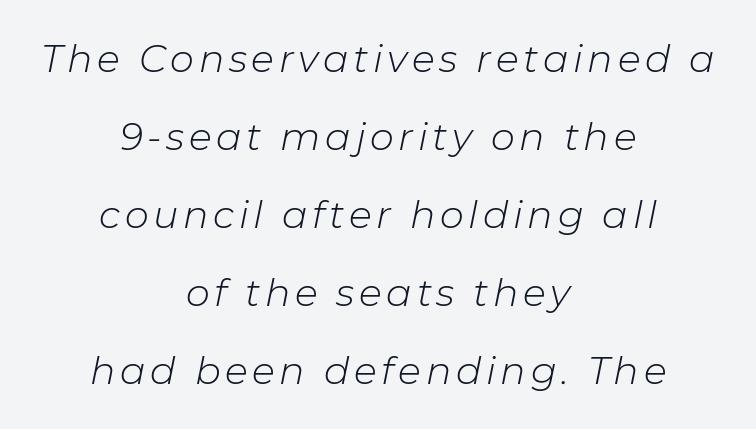
Both edges are ragged and mirror each other, which tells us the setting is centered. The whole block is typeset with a tilt. How would I describe the line gaps? Wide and relaxed. The face used here is proportionally spaced, like ordinary book or web type. Stems here are at most as thick as an everyday book face.
